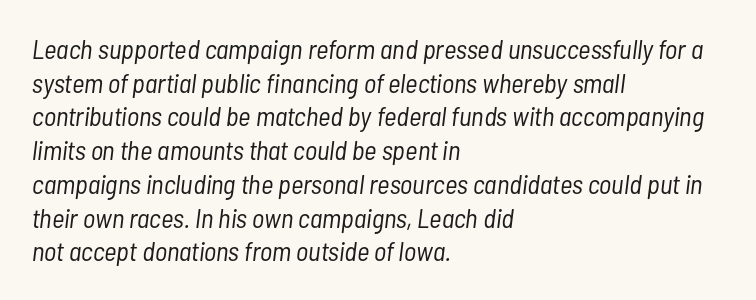
{"italic": "yes", "lean": "right", "slant_degrees": 7, "bold": "no", "underline": "no", "align": "left", "line_spacing": "normal", "line_spacing_ratio": 1.25, "letter_spacing": "normal", "letter_spacing_em": 0.0, "glyph_px": 27}
